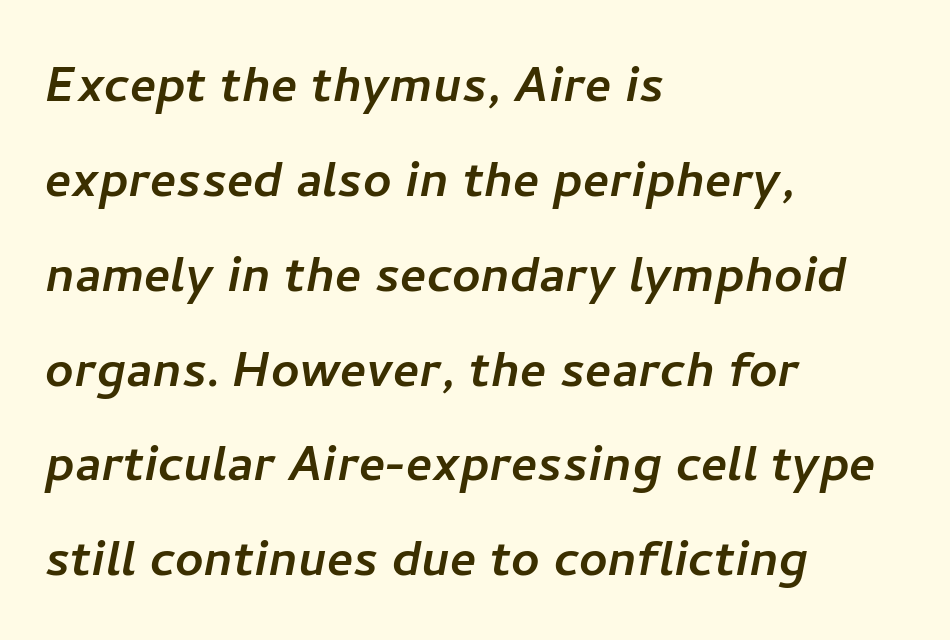
{"serif": "no", "width": "normal", "stroke_contrast": "low", "x_height": "medium", "monospaced": "no", "underline": "no", "align": "left", "line_spacing": "normal", "line_spacing_ratio": 1.53, "letter_spacing": "normal", "letter_spacing_em": 0.0, "glyph_px": 62}
